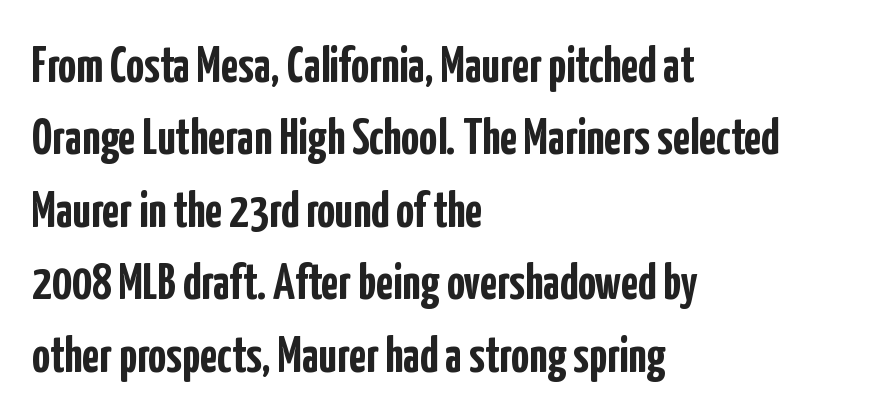
Q: Is the text bold? A: Yes.
Q: Is the text italic (slanted)? A: No, it is upright.
Q: Is the typeface a serif or a sans-serif typeface? A: Sans-serif.
Q: Is the text underlined? A: No.
Q: How is the paragraph aligned? A: Left-aligned.
Q: Is the spacing between letters normal or unusually wide? A: Normal.
Q: Is the spacing between lines tight, normal or loose? A: Normal.
Q: Width (condensed, normal, or wide)? A: Condensed.
Q: Stroke contrast? A: Low.
Q: x-height? A: Medium.
Q: Monospaced? A: No.
